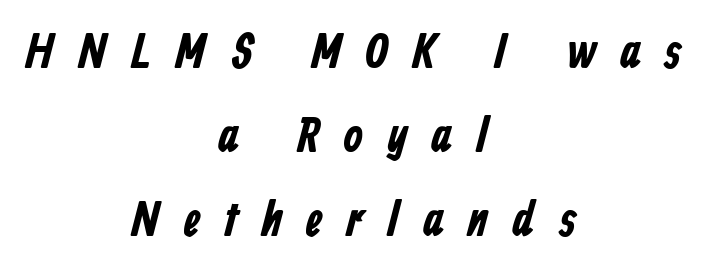
Q: Is the text bold? A: Yes.
Q: Is the typeface a serif or a sans-serif typeface? A: Sans-serif.
Q: Is the text underlined? A: No.
Q: How is the paragraph aligned? A: Centered.
Q: Is the spacing between letters normal or unusually wide? A: Unusually wide.
Q: Is the spacing between lines tight, normal or loose? A: Normal.
Q: Width (condensed, normal, or wide)? A: Condensed.
Q: Stroke contrast? A: Low.
Q: x-height? A: Medium.
Q: Monospaced? A: No.
